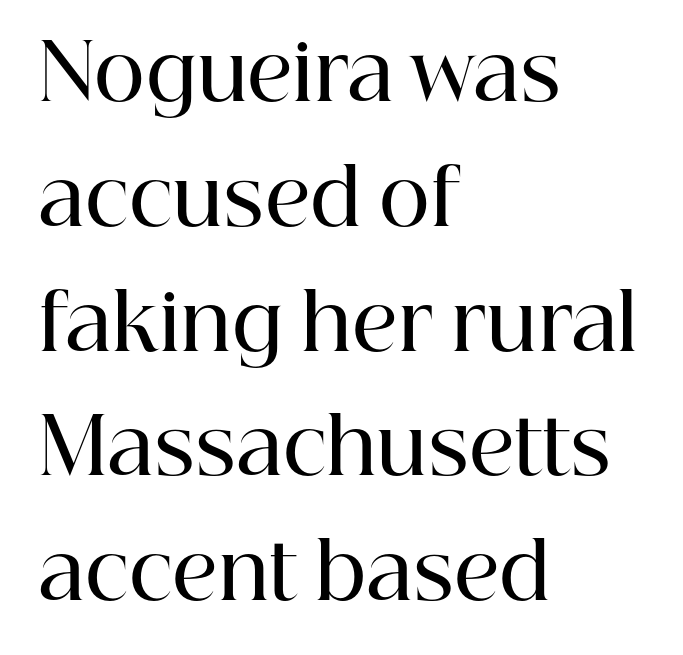
Q: Is the text bold? A: Semi-bold.
Q: Is the text italic (slanted)? A: No, it is upright.
Q: Is the typeface a serif or a sans-serif typeface? A: Serif.
Q: Is the text underlined? A: No.
Q: How is the paragraph aligned? A: Left-aligned.
Q: Is the spacing between letters normal or unusually wide? A: Normal.
Q: Is the spacing between lines tight, normal or loose? A: Normal.
Q: Width (condensed, normal, or wide)? A: Normal.
Q: Stroke contrast? A: High.
Q: x-height? A: Medium.
Q: Monospaced? A: No.
